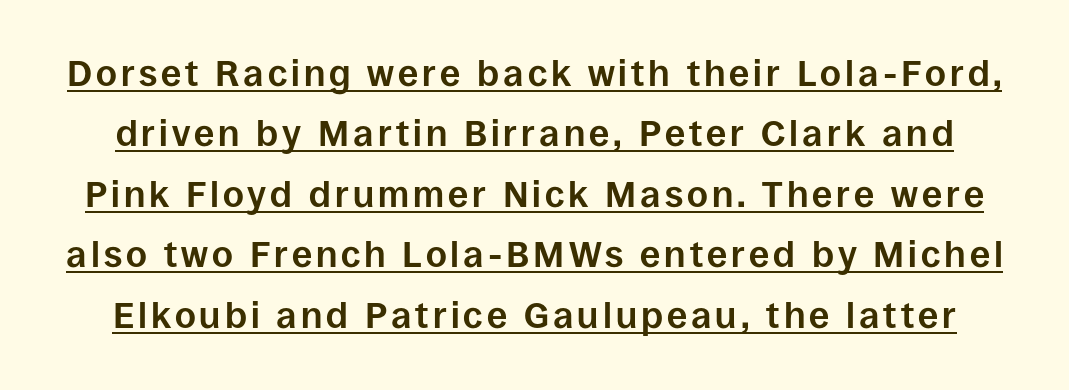
Is this a fixed-width face? No — the glyphs have proportional, varying widths. Summary of weight: heavy, a full bold. Nothing sits at the stroke ends, so this counts as sans-serif. The line-height multiplier appears to be the usual default. It's the straight-up-and-down kind of type.
